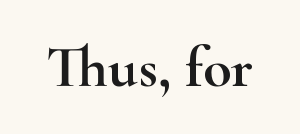
Note the varied advance widths — an 'i' is clearly narrower than an 'm'. No extra tracking has been applied to these lines. Honestly, there is no underline to notice here at all. Each letter's strokes conclude with small projecting serifs.
